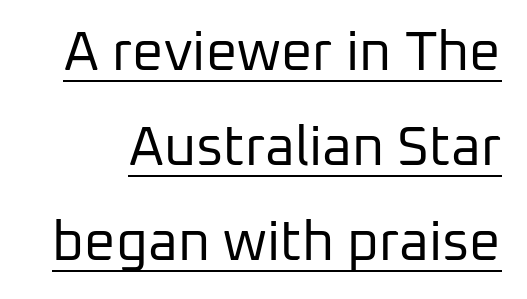
The image shows 55 px regular-weight sans-serif type, upright; set line spacing 1.73x, normal letter spacing, underlined; low stroke contrast and a medium x-height.
